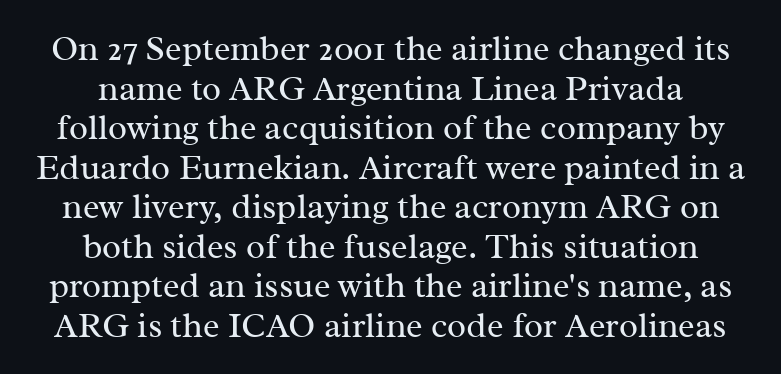
{"serif": "yes", "italic": "no", "bold": "no", "weight": "regular", "width": "normal", "stroke_contrast": "medium", "x_height": "medium", "monospaced": "no", "underline": "no", "align": "center", "line_spacing": "tight", "line_spacing_ratio": 1.13, "letter_spacing": "normal", "letter_spacing_em": 0.0, "glyph_px": 35}
